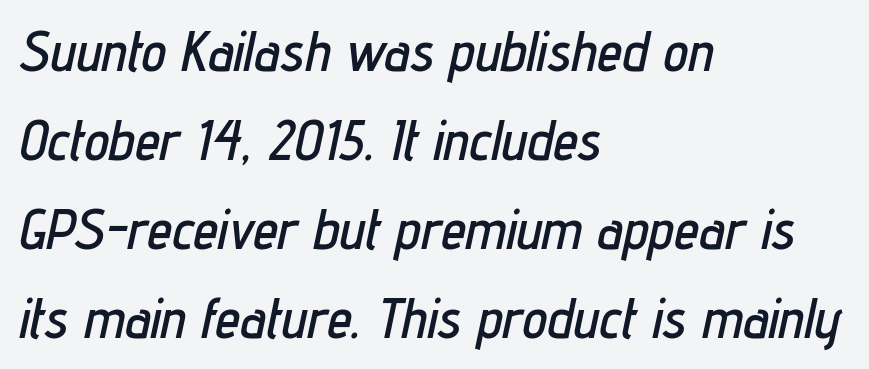
The image shows 56 px condensed type, italic (leaning right); set left-aligned, normal line spacing (1.59x), normal letter spacing, not underlined; low stroke contrast and a medium x-height.
